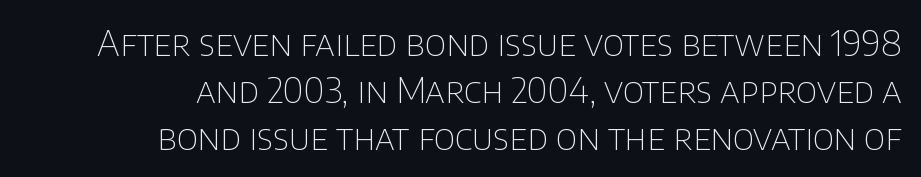
{"serif": "no", "italic": "no", "bold": "no", "weight": "thin", "width": "normal", "stroke_contrast": "low", "x_height": "large", "monospaced": "no", "underline": "no", "align": "right", "line_spacing": "normal", "line_spacing_ratio": 1.34, "letter_spacing": "normal", "letter_spacing_em": 0.0, "glyph_px": 35}
